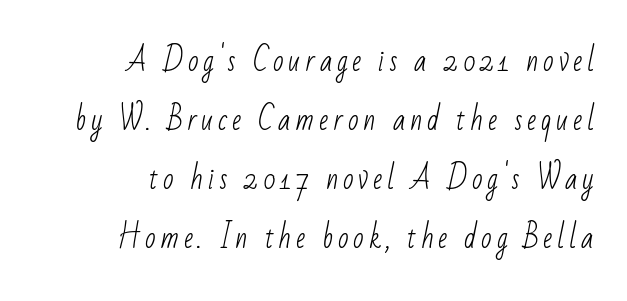
The image shows 28 px light, condensed sans-serif type; set right-aligned, loose line spacing (2.11x), not underlined; low stroke contrast and a small x-height.
